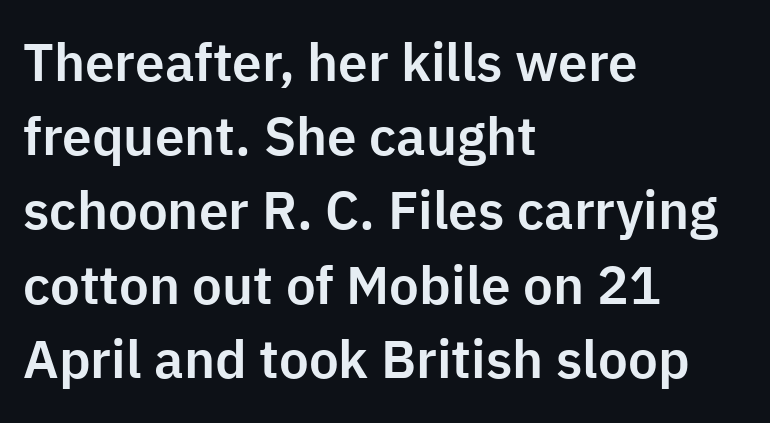
Q: Is the text italic (slanted)? A: No, it is upright.
Q: Is the typeface a serif or a sans-serif typeface? A: Sans-serif.
Q: Is the text underlined? A: No.
Q: How is the paragraph aligned? A: Left-aligned.
Q: Is the spacing between letters normal or unusually wide? A: Normal.
Q: Is the spacing between lines tight, normal or loose? A: Normal.
Q: Width (condensed, normal, or wide)? A: Normal.
Q: Stroke contrast? A: Low.
Q: x-height? A: Medium.
Q: Monospaced? A: No.
